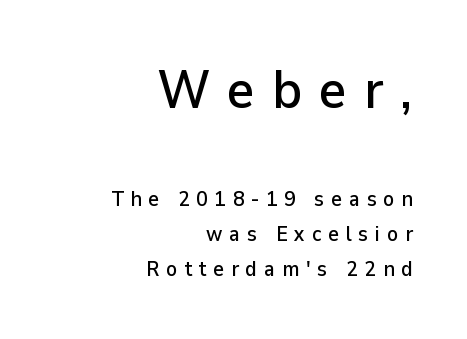
Q: Is the text italic (slanted)? A: No, it is upright.
Q: Is the typeface a serif or a sans-serif typeface? A: Sans-serif.
Q: Is the text underlined? A: No.
Q: How is the paragraph aligned? A: Right-aligned.
Q: Is the spacing between letters normal or unusually wide? A: Unusually wide.
Q: Is the spacing between lines tight, normal or loose? A: Normal.
Q: Which block of text is set in a larger size, the first (top) or the second (bottom)? A: The first (top) one.
Q: Width (condensed, normal, or wide)? A: Normal.
Q: Stroke contrast? A: Low.
Q: x-height? A: Medium.
Q: Monospaced? A: No.
